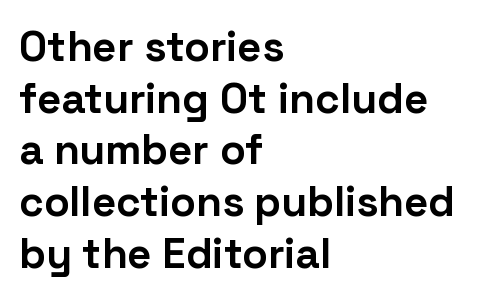
{"serif": "no", "italic": "no", "bold": "yes", "weight": "bold", "width": "normal", "stroke_contrast": "low", "x_height": "medium", "monospaced": "no", "underline": "no", "align": "left", "line_spacing_ratio": 1.23, "letter_spacing": "normal", "letter_spacing_em": 0.0, "glyph_px": 42}
